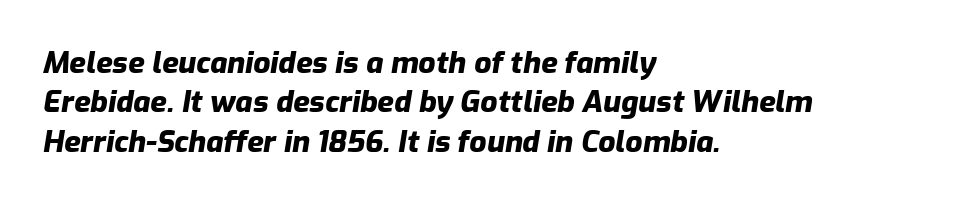
Q: Is the text bold? A: Yes.
Q: Is the text italic (slanted)? A: Yes, it leans right by about 9 degrees.
Q: Is the text underlined? A: No.
Q: How is the paragraph aligned? A: Left-aligned.
Q: Is the spacing between letters normal or unusually wide? A: Normal.
Q: Is the spacing between lines tight, normal or loose? A: Normal.
Q: Width (condensed, normal, or wide)? A: Normal.
Q: Stroke contrast? A: Low.
Q: x-height? A: Medium.
Q: Monospaced? A: No.
